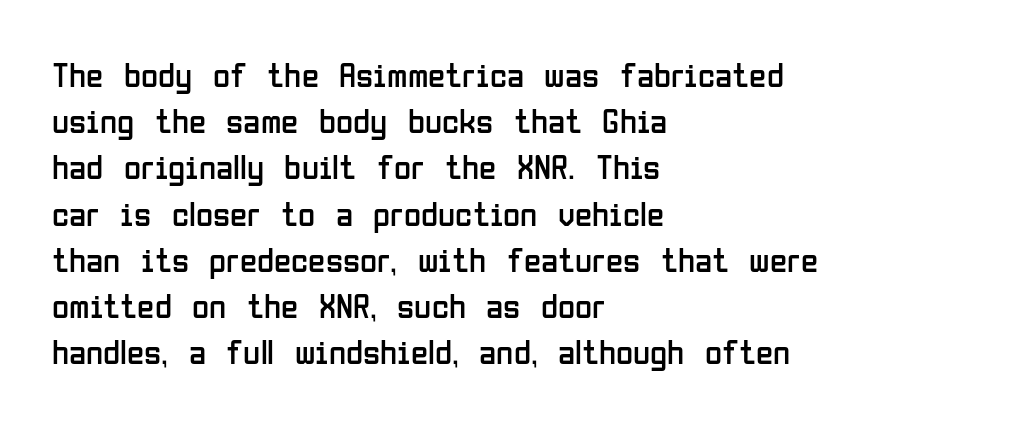
Q: Is the text bold? A: No.
Q: Is the text italic (slanted)? A: No, it is upright.
Q: Is the typeface a serif or a sans-serif typeface? A: Sans-serif.
Q: Is the text underlined? A: No.
Q: How is the paragraph aligned? A: Left-aligned.
Q: Is the spacing between letters normal or unusually wide? A: Normal.
Q: Is the spacing between lines tight, normal or loose? A: Normal.
Q: Width (condensed, normal, or wide)? A: Condensed.
Q: Stroke contrast? A: Low.
Q: x-height? A: Medium.
Q: Monospaced? A: No.
